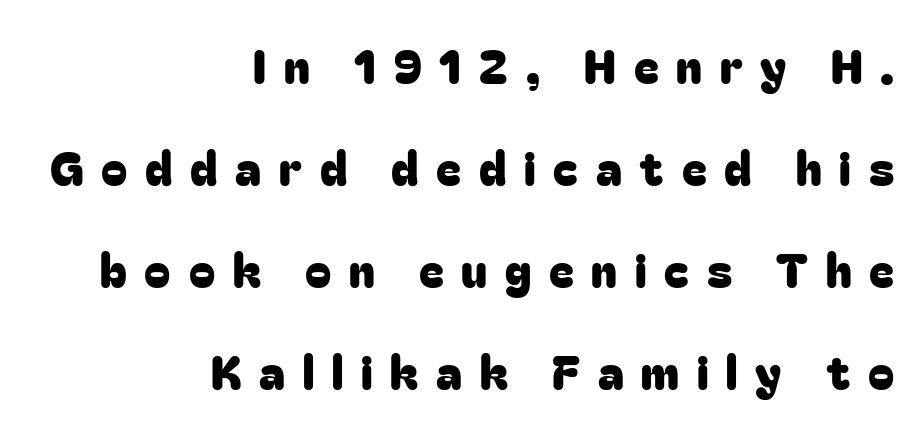
{"serif": "no", "italic": "no", "width": "normal", "stroke_contrast": "low", "x_height": "medium", "monospaced": "no", "underline": "no", "align": "right", "line_spacing": "loose", "line_spacing_ratio": 2.17, "letter_spacing": "wide", "letter_spacing_em": 0.38, "glyph_px": 47}
